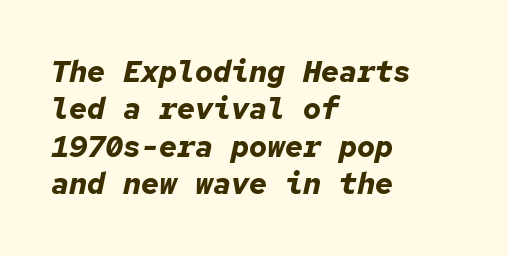
{"italic": "yes", "lean": "right", "slant_degrees": 12, "bold": "yes", "weight": "bold", "width": "normal", "stroke_contrast": "low", "x_height": "medium", "monospaced": "yes", "underline": "no", "align": "left", "line_spacing": "normal", "line_spacing_ratio": 1.25, "letter_spacing": "normal", "letter_spacing_em": 0.0, "glyph_px": 30}
